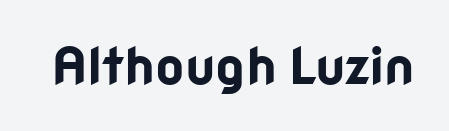
The image shows 51 px bold sans-serif type, upright; set normal letter spacing, not underlined; low stroke contrast and a medium x-height.
